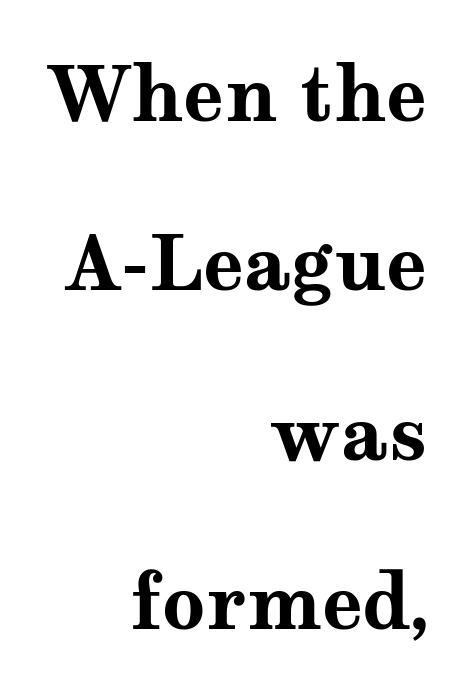
Q: Is the text bold? A: Yes.
Q: Is the text italic (slanted)? A: No, it is upright.
Q: Is the typeface a serif or a sans-serif typeface? A: Serif.
Q: Is the text underlined? A: No.
Q: How is the paragraph aligned? A: Right-aligned.
Q: Is the spacing between letters normal or unusually wide? A: Normal.
Q: Is the spacing between lines tight, normal or loose? A: Loose.
Q: Width (condensed, normal, or wide)? A: Wide.
Q: Stroke contrast? A: Medium.
Q: x-height? A: Medium.
Q: Monospaced? A: No.
